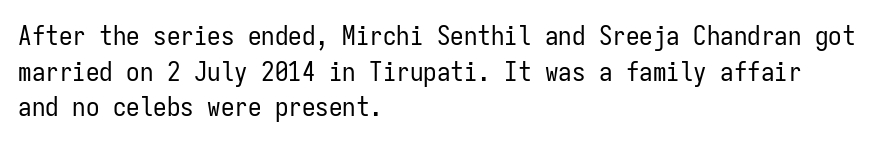
The image shows 27 px text type, upright; set left-aligned, normal line spacing (1.32x), normal letter spacing, not underlined.
